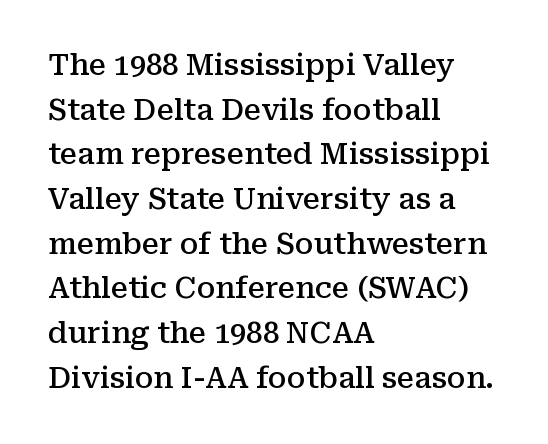
Q: Is the text bold? A: Semi-bold.
Q: Is the text italic (slanted)? A: No, it is upright.
Q: Is the typeface a serif or a sans-serif typeface? A: Serif.
Q: Is the text underlined? A: No.
Q: How is the paragraph aligned? A: Left-aligned.
Q: Is the spacing between letters normal or unusually wide? A: Normal.
Q: Is the spacing between lines tight, normal or loose? A: Normal.
Q: Width (condensed, normal, or wide)? A: Normal.
Q: Stroke contrast? A: Medium.
Q: x-height? A: Medium.
Q: Monospaced? A: No.
